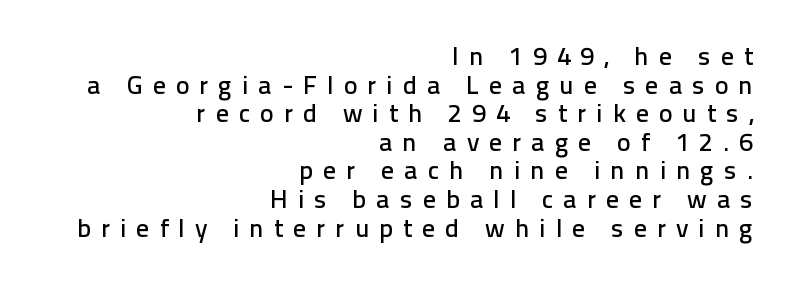
Q: Is the text italic (slanted)? A: No, it is upright.
Q: Is the text underlined? A: No.
Q: How is the paragraph aligned? A: Right-aligned.
Q: Is the spacing between letters normal or unusually wide? A: Unusually wide.
Q: Is the spacing between lines tight, normal or loose? A: Tight.
